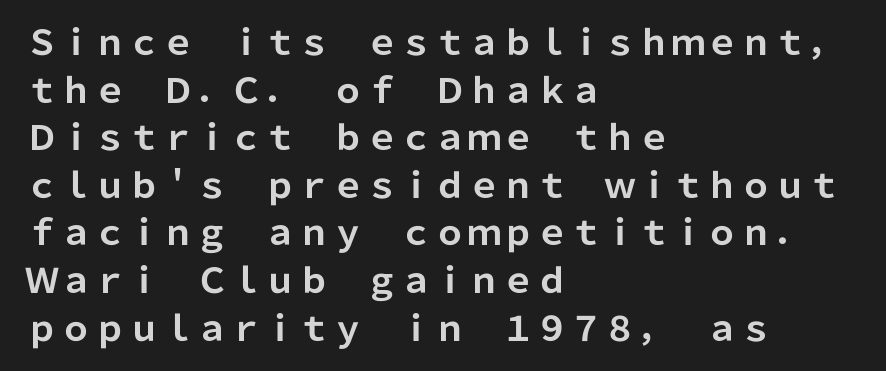
{"serif": "no", "italic": "no", "bold": "yes", "weight": "bold", "width": "normal", "stroke_contrast": "low", "x_height": "medium", "monospaced": "no", "underline": "no", "align": "left", "line_spacing": "normal", "line_spacing_ratio": 1.4, "letter_spacing": "normal", "letter_spacing_em": 0.0, "glyph_px": 34}
